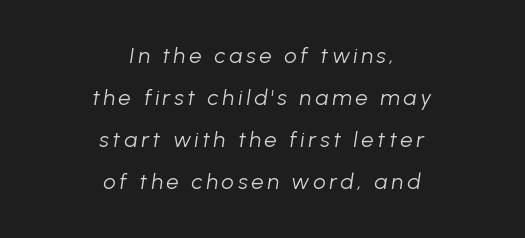
{"italic": "yes", "lean": "right", "slant_degrees": 8, "bold": "no", "underline": "no", "align": "center", "line_spacing": "loose", "line_spacing_ratio": 1.91, "glyph_px": 22}
